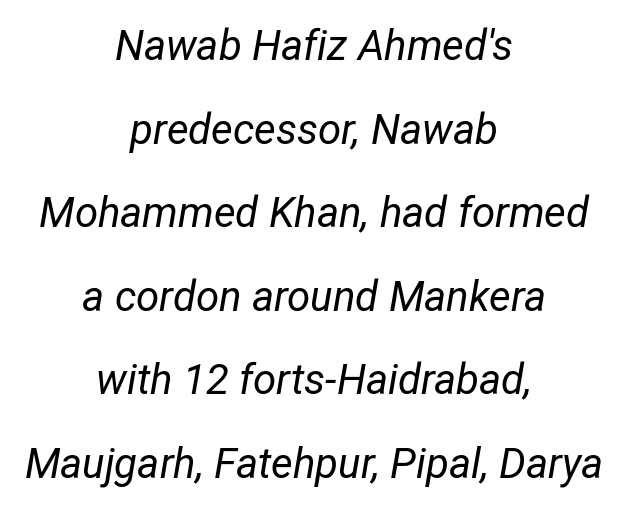
Q: Is the text bold? A: No.
Q: Is the text italic (slanted)? A: Yes, it leans right by about 12 degrees.
Q: Is the text underlined? A: No.
Q: How is the paragraph aligned? A: Centered.
Q: Is the spacing between letters normal or unusually wide? A: Normal.
Q: Is the spacing between lines tight, normal or loose? A: Loose.
Q: Width (condensed, normal, or wide)? A: Condensed.
Q: Stroke contrast? A: Low.
Q: x-height? A: Medium.
Q: Monospaced? A: No.
